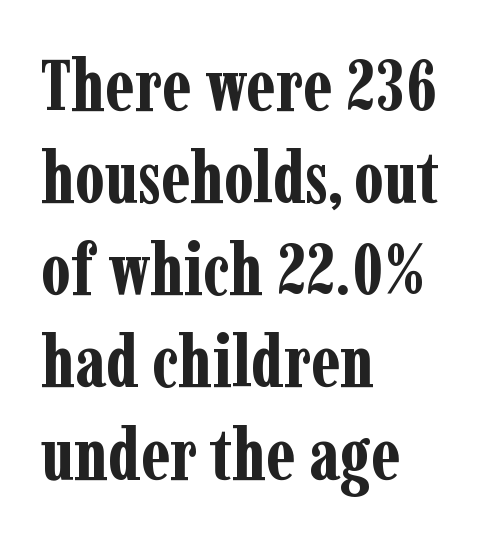
Font category for this specimen: serif. Varying glyph widths throughout — classic text-font behaviour. All the whitespace from short lines collects on the right. Stroke thickness is high; the sample reads as a true bold. The strip under each line holds only bare page.
